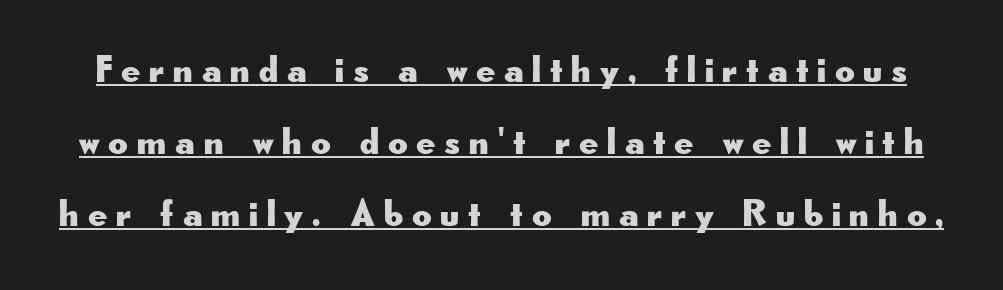
The letterforms stand isolated, each surrounded by extra space. A baseline rule has been typeset under these characters. A typesetter would mark this as roman, not italic. Proportional: the letters do not fall into vertical columns. One glance says open: line gaps are wider than usual. Does the type have serifs? No, each stem ends abruptly.
